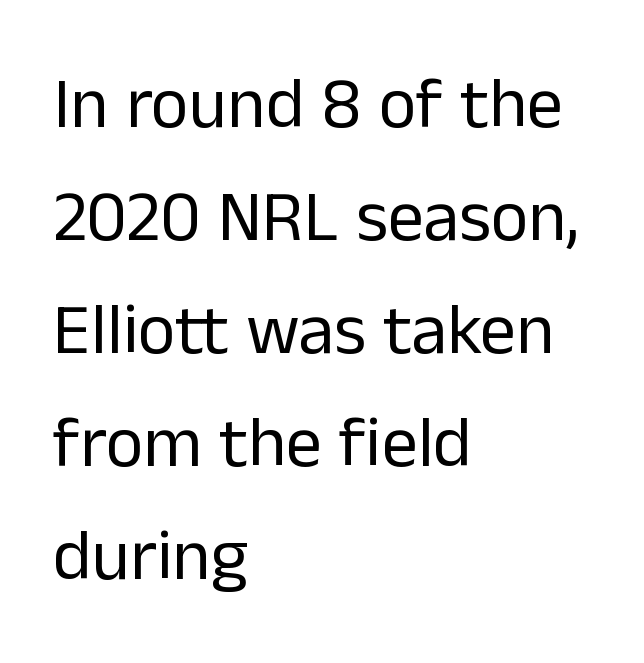
Q: Is the text bold? A: No.
Q: Is the text italic (slanted)? A: No, it is upright.
Q: Is the typeface a serif or a sans-serif typeface? A: Sans-serif.
Q: Is the text underlined? A: No.
Q: How is the paragraph aligned? A: Left-aligned.
Q: Is the spacing between letters normal or unusually wide? A: Normal.
Q: Is the spacing between lines tight, normal or loose? A: Normal.
Q: Width (condensed, normal, or wide)? A: Normal.
Q: Stroke contrast? A: Low.
Q: x-height? A: Medium.
Q: Monospaced? A: No.
